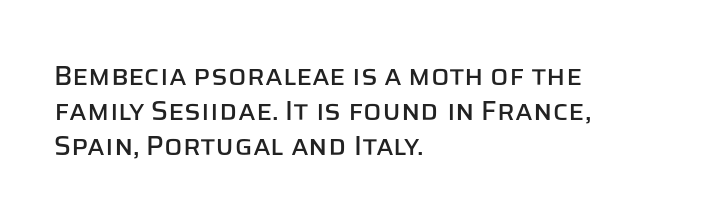
The image shows 27 px text type, upright; set left-aligned, normal line spacing (1.3x), normal letter spacing, not underlined.
